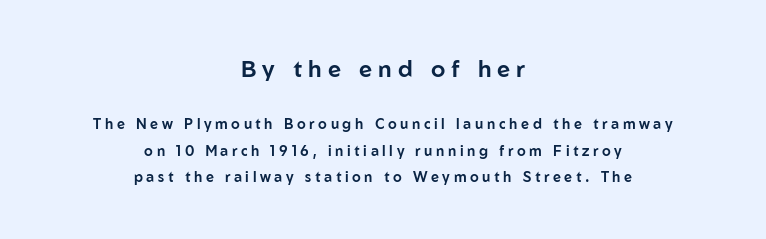
{"italic": "no", "underline": "no", "align": "center", "line_spacing_ratio": 1.87, "letter_spacing": "wide", "letter_spacing_em": 0.26, "larger_block": "first", "size_ratio": 1.64, "glyph_px": 23}
